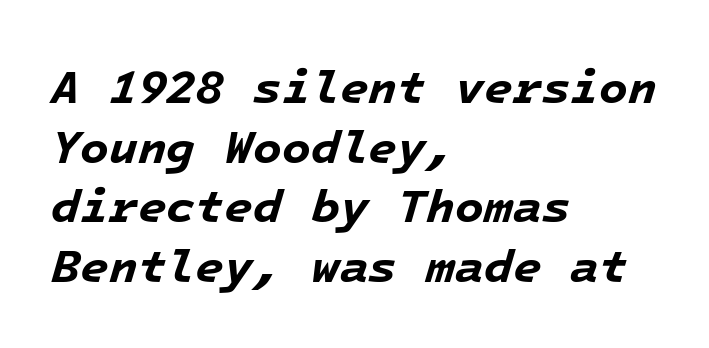
Q: Is the text bold? A: Yes.
Q: Is the text italic (slanted)? A: Yes, it leans right by about 16 degrees.
Q: Is the text underlined? A: No.
Q: How is the paragraph aligned? A: Left-aligned.
Q: Is the spacing between letters normal or unusually wide? A: Normal.
Q: Is the spacing between lines tight, normal or loose? A: Normal.
Q: Width (condensed, normal, or wide)? A: Normal.
Q: Stroke contrast? A: Low.
Q: x-height? A: Medium.
Q: Monospaced? A: Yes.
